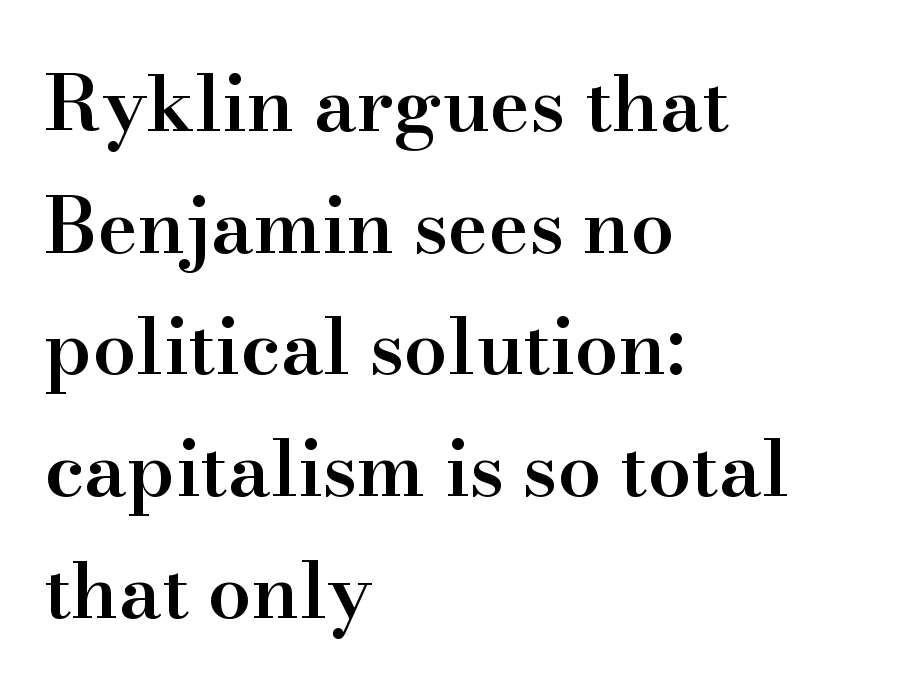
Q: Is the text bold? A: Semi-bold.
Q: Is the text italic (slanted)? A: No, it is upright.
Q: Is the typeface a serif or a sans-serif typeface? A: Serif.
Q: Is the text underlined? A: No.
Q: How is the paragraph aligned? A: Left-aligned.
Q: Is the spacing between letters normal or unusually wide? A: Normal.
Q: Is the spacing between lines tight, normal or loose? A: Normal.
Q: Width (condensed, normal, or wide)? A: Normal.
Q: Stroke contrast? A: High.
Q: x-height? A: Small.
Q: Monospaced? A: No.
